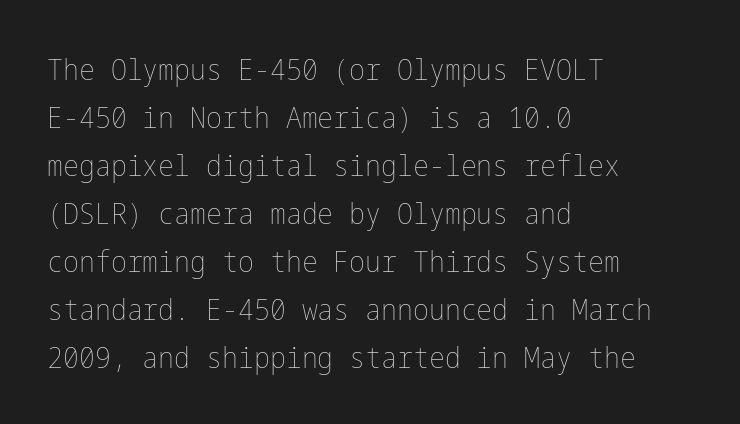
The image shows 30 px thin, condensed type, upright; set left-aligned, normal line spacing (1.6x), normal letter spacing, not underlined; low stroke contrast and a medium x-height.
